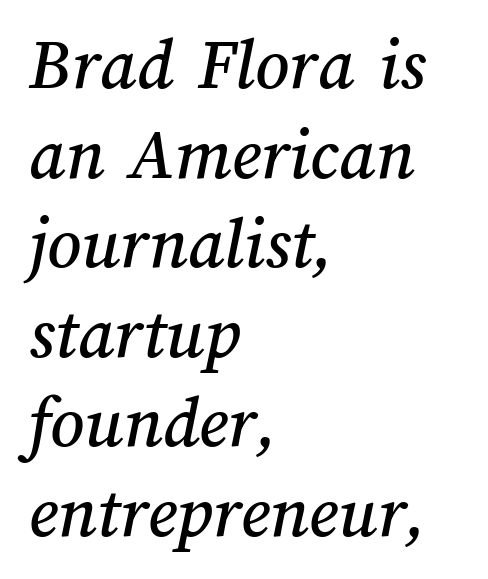
Q: Is the text underlined? A: No.
Q: How is the paragraph aligned? A: Left-aligned.
Q: Is the spacing between letters normal or unusually wide? A: Normal.
Q: Width (condensed, normal, or wide)? A: Normal.
Q: Stroke contrast? A: Medium.
Q: x-height? A: Medium.
Q: Monospaced? A: No.
